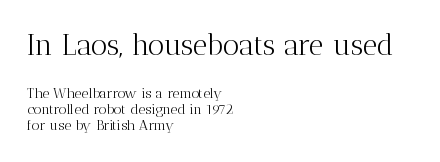
{"serif": "yes", "italic": "no", "bold": "no", "weight": "light", "width": "normal", "stroke_contrast": "medium", "x_height": "medium", "monospaced": "no", "underline": "no", "align": "left", "line_spacing_ratio": 1.16, "letter_spacing": "normal", "letter_spacing_em": 0.0, "larger_block": "first", "size_ratio": 2.07, "glyph_px": 29}
